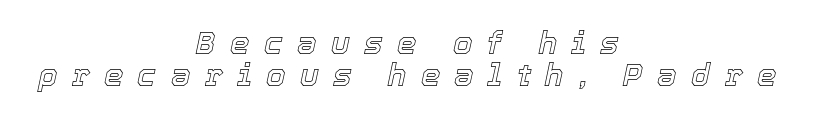
{"italic": "yes", "lean": "right", "slant_degrees": 12, "width": "normal", "x_height": "medium", "monospaced": "no", "underline": "no", "align": "center", "line_spacing": "tight", "line_spacing_ratio": 1.03, "letter_spacing": "wide", "letter_spacing_em": 0.46, "glyph_px": 31}
